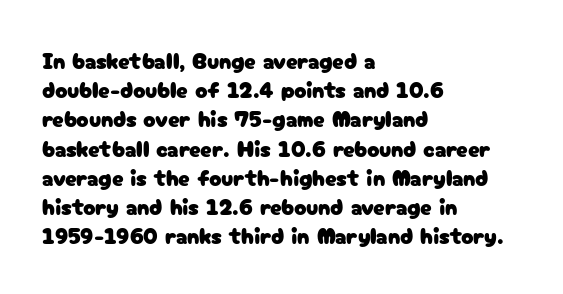
The image shows 23 px text type, upright; set left-aligned, normal line spacing (1.27x), normal letter spacing, not underlined.
